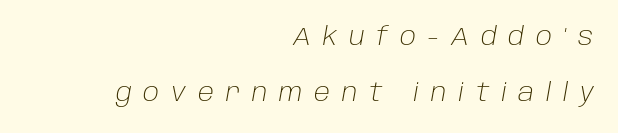
Q: Is the text bold? A: No.
Q: Is the text italic (slanted)? A: Yes, it leans right by about 10 degrees.
Q: Is the text underlined? A: No.
Q: How is the paragraph aligned? A: Right-aligned.
Q: Is the spacing between letters normal or unusually wide? A: Unusually wide.
Q: Is the spacing between lines tight, normal or loose? A: Loose.
